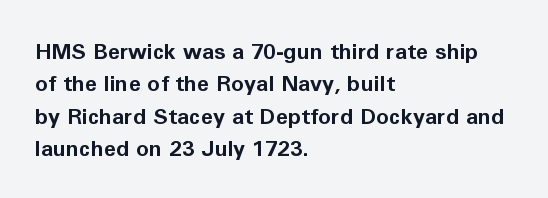
Q: Is the text bold? A: Yes.
Q: Is the text italic (slanted)? A: No, it is upright.
Q: Is the text underlined? A: No.
Q: How is the paragraph aligned? A: Left-aligned.
Q: Is the spacing between letters normal or unusually wide? A: Normal.
Q: Is the spacing between lines tight, normal or loose? A: Normal.
